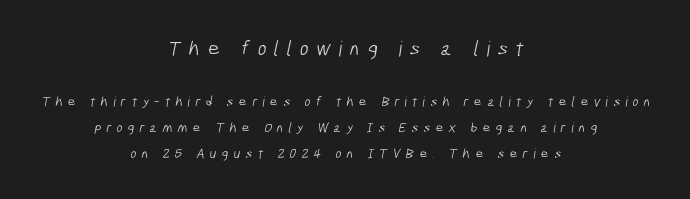
{"bold": "no", "underline": "no", "align": "center", "line_spacing_ratio": 1.86, "letter_spacing": "wide", "letter_spacing_em": 0.37, "larger_block": "first", "size_ratio": 1.5, "glyph_px": 21}
